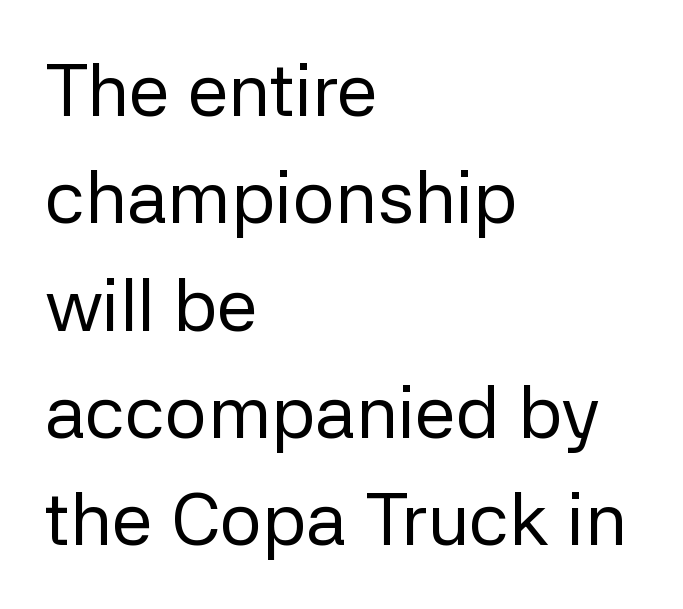
Nope, no serifs anywhere on these letters. These lines are rendered in a variable-pitch font. The paragraph shown leans on its left margin. Nothing unusual about the tracking: characters are spaced as the font intends. Summary of vertical rhythm: regular, with standard interline spacing. If you drew a line through each stem, it would be perfectly vertical.
